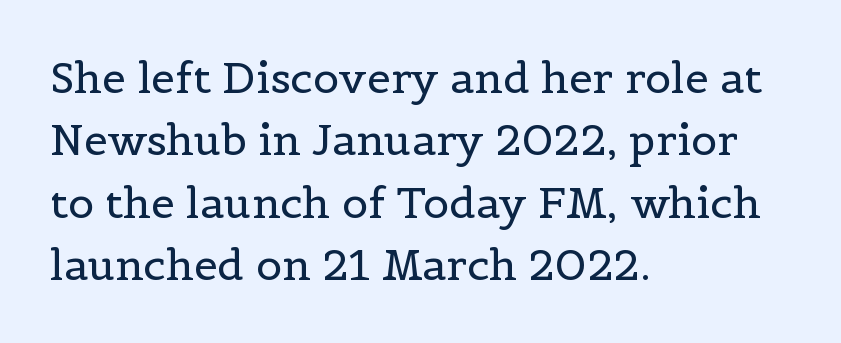
Reading down the block, your eye returns to a fixed left position each line. Think of a printed novel: that variable character pitch is what you see here. The text was rendered using a seriffed face with decorative stroke endings. Only glyphs here, with clear space below each row. In terms of leading, this rendering sits right in the middle.
